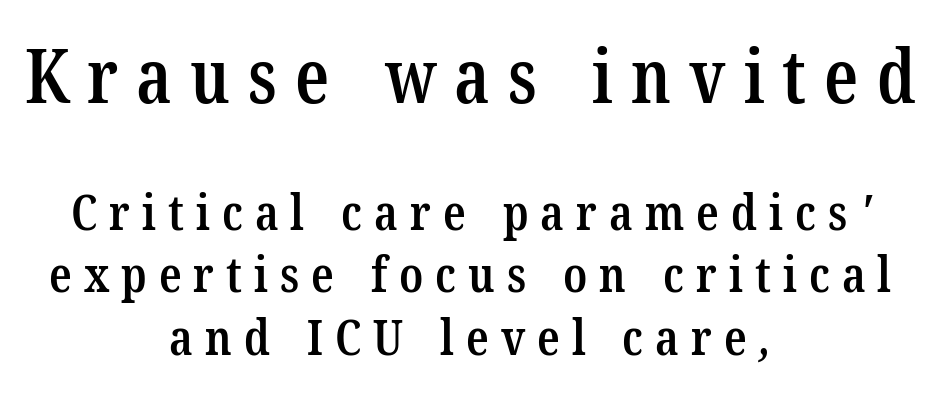
Compared with typical body copy, the letter spacing here is much looser. The face used here is proportionally spaced, like ordinary book or web type. The letters carry serifs — small finishing strokes at the ends of their stems. Does the weight exceed regular? Yes, but only to semibold. Compared with typical paragraphs, the rows here are spaced about the same.
